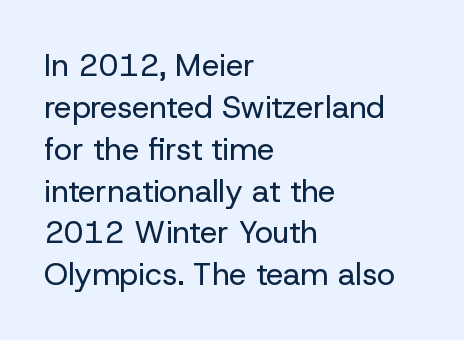
The image shows 31 px regular-weight sans-serif type, upright; set left-aligned, normal line spacing (1.35x), normal letter spacing, not underlined; low stroke contrast and a medium x-height.
